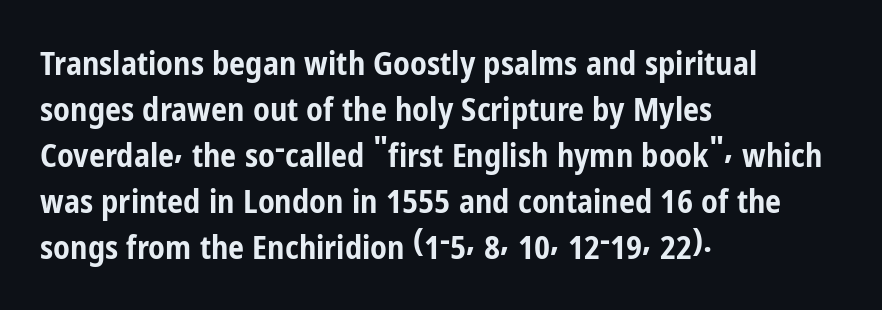
The line-height multiplier appears to be the usual default. Unlike a traditional serif, this face leaves its strokes unadorned. Does the copy run flush right? No — it runs flush left. Only glyphs here, with clear space below each row. Every stem runs plumb, perpendicular to the baseline.
